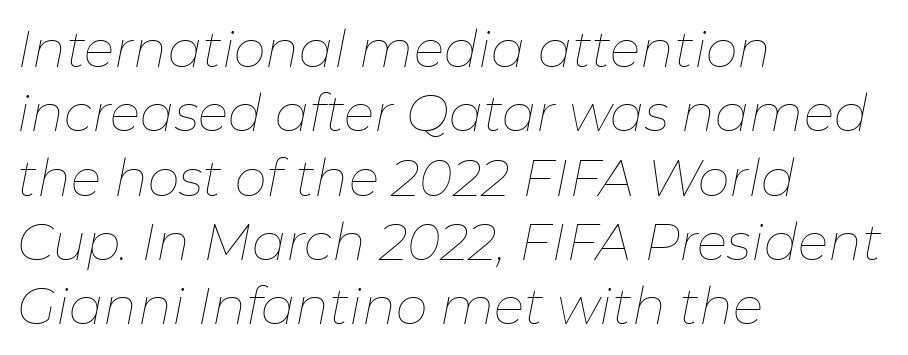
The image shows 51 px thin type, italic (leaning right); set left-aligned, normal line spacing (1.26x), normal letter spacing, not underlined; low stroke contrast and a medium x-height.
